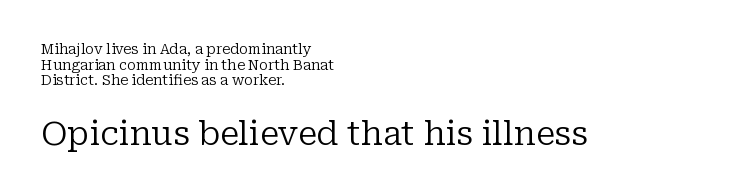
Q: Is the text bold? A: No.
Q: Is the text italic (slanted)? A: No, it is upright.
Q: Is the typeface a serif or a sans-serif typeface? A: Serif.
Q: Is the text underlined? A: No.
Q: How is the paragraph aligned? A: Left-aligned.
Q: Is the spacing between letters normal or unusually wide? A: Normal.
Q: Is the spacing between lines tight, normal or loose? A: Tight.
Q: Which block of text is set in a larger size, the first (top) or the second (bottom)? A: The second (bottom) one.
Q: Width (condensed, normal, or wide)? A: Normal.
Q: Stroke contrast? A: Low.
Q: x-height? A: Medium.
Q: Monospaced? A: No.
